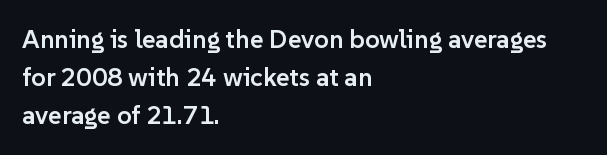
Q: Is the text bold? A: Semi-bold.
Q: Is the text italic (slanted)? A: No, it is upright.
Q: Is the text underlined? A: No.
Q: How is the paragraph aligned? A: Left-aligned.
Q: Is the spacing between letters normal or unusually wide? A: Normal.
Q: Is the spacing between lines tight, normal or loose? A: Normal.
